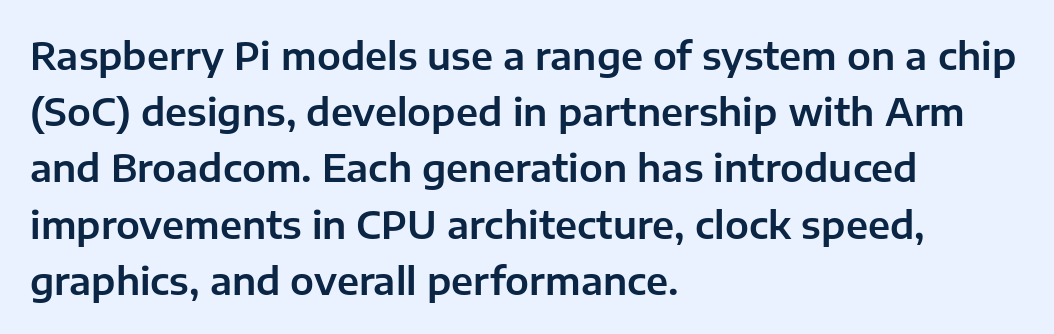
{"serif": "no", "italic": "no", "width": "normal", "stroke_contrast": "low", "x_height": "medium", "monospaced": "no", "underline": "no", "align": "left", "line_spacing": "normal", "line_spacing_ratio": 1.48, "letter_spacing": "normal", "letter_spacing_em": 0.0, "glyph_px": 38}
